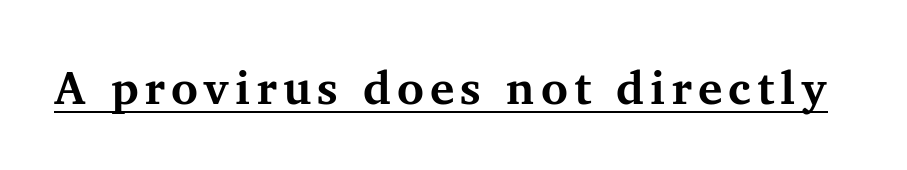
{"serif": "yes", "italic": "no", "bold": "yes", "weight": "bold", "width": "normal", "stroke_contrast": "medium", "x_height": "medium", "monospaced": "no", "underline": "yes", "glyph_px": 46}
